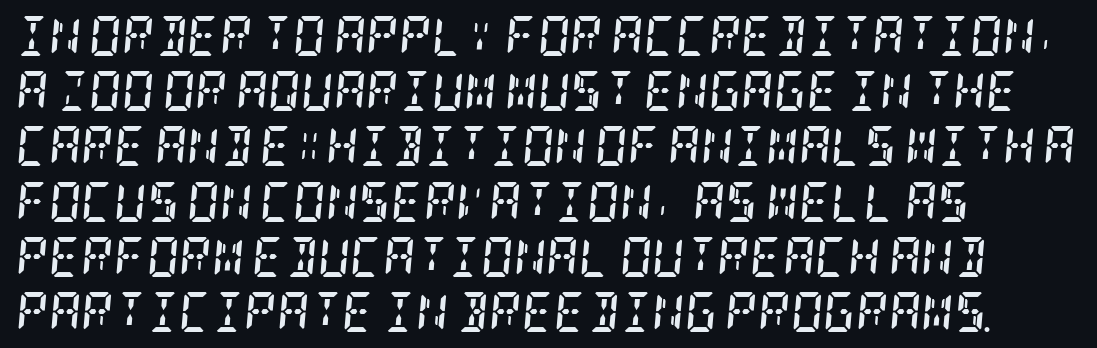
{"serif": "yes", "italic": "yes", "lean": "right", "slant_degrees": 5, "bold": "yes", "weight": "semibold", "width": "condensed", "stroke_contrast": "low", "x_height": "large", "underline": "no", "align": "left", "line_spacing": "normal", "line_spacing_ratio": 1.38, "letter_spacing": "normal", "letter_spacing_em": 0.0, "glyph_px": 40}
